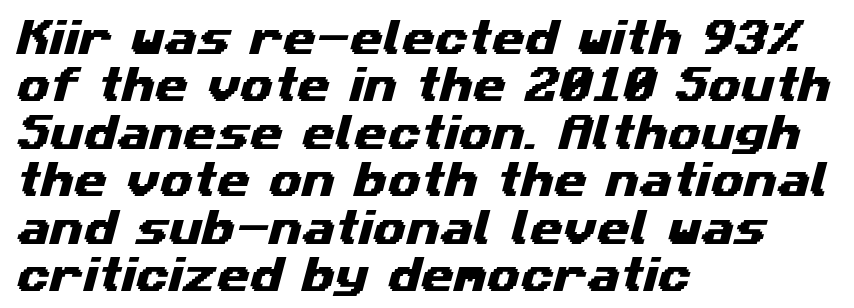
In terms of letterspacing, this is plain default setting. Letters rest on an invisible, unmarked baseline. Here the designer chose a conventional face with non-uniform glyph widths. Every row of glyphs begins at an identical x-position on the left. Examine the stroke ends and you'll find no serifs.
